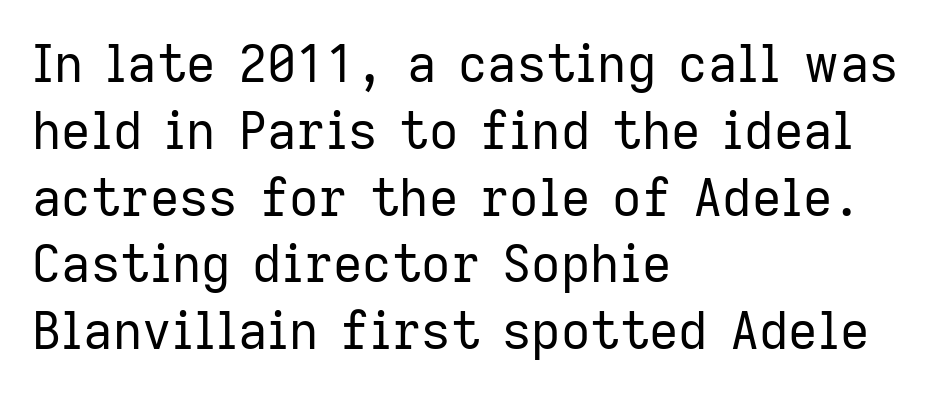
Q: Is the text bold? A: No.
Q: Is the text italic (slanted)? A: No, it is upright.
Q: Is the typeface a serif or a sans-serif typeface? A: Sans-serif.
Q: Is the text underlined? A: No.
Q: How is the paragraph aligned? A: Left-aligned.
Q: Is the spacing between letters normal or unusually wide? A: Normal.
Q: Is the spacing between lines tight, normal or loose? A: Normal.
Q: Width (condensed, normal, or wide)? A: Normal.
Q: Stroke contrast? A: Low.
Q: x-height? A: Medium.
Q: Monospaced? A: No.
